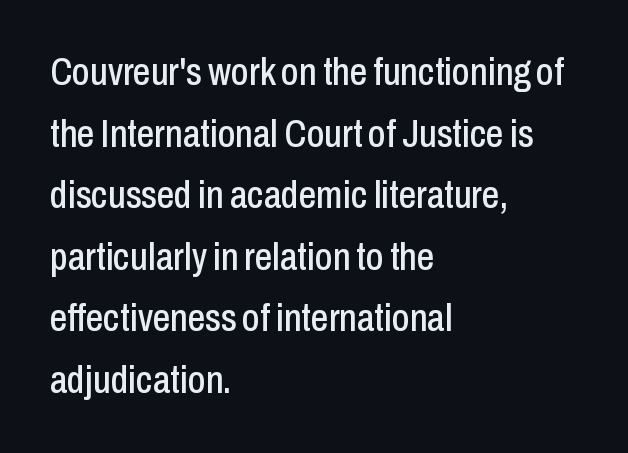
Q: Is the text italic (slanted)? A: No, it is upright.
Q: Is the typeface a serif or a sans-serif typeface? A: Sans-serif.
Q: Is the text underlined? A: No.
Q: How is the paragraph aligned? A: Left-aligned.
Q: Is the spacing between letters normal or unusually wide? A: Normal.
Q: Is the spacing between lines tight, normal or loose? A: Normal.
Q: Width (condensed, normal, or wide)? A: Condensed.
Q: Stroke contrast? A: Low.
Q: x-height? A: Medium.
Q: Monospaced? A: No.
